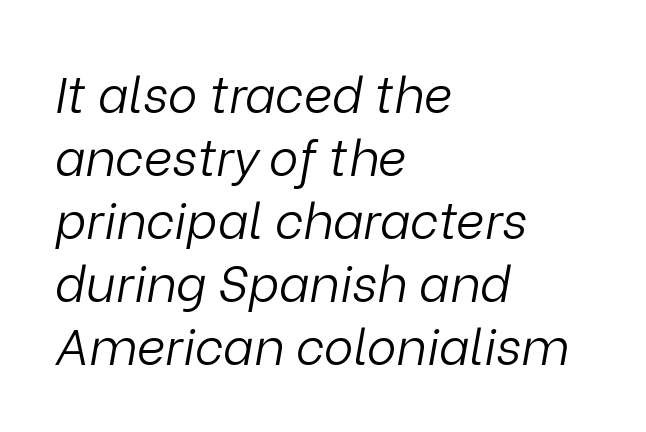
The setting favours the left margin, as ordinary paragraphs usually do. This sample uses an oblique cut, with every glyph tilted off the vertical. Each stroke keeps to a modest, everyday thickness or less. The rendering uses natural spacing where letterforms have individual widths. Beneath every word, the page is bare.
